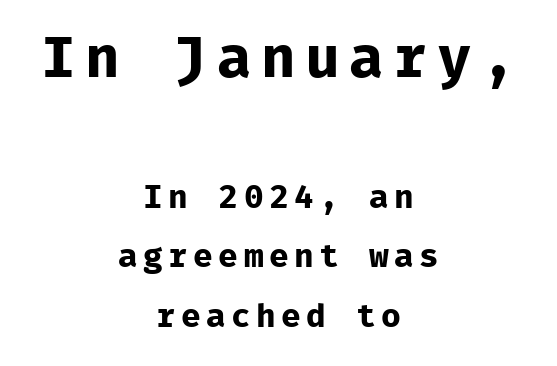
Q: Is the text bold? A: Yes.
Q: Is the text italic (slanted)? A: No, it is upright.
Q: Is the typeface a serif or a sans-serif typeface? A: Sans-serif.
Q: Is the text underlined? A: No.
Q: How is the paragraph aligned? A: Centered.
Q: Which block of text is set in a larger size, the first (top) or the second (bottom)? A: The first (top) one.
Q: Width (condensed, normal, or wide)? A: Normal.
Q: Stroke contrast? A: Low.
Q: x-height? A: Medium.
Q: Monospaced? A: Yes.
